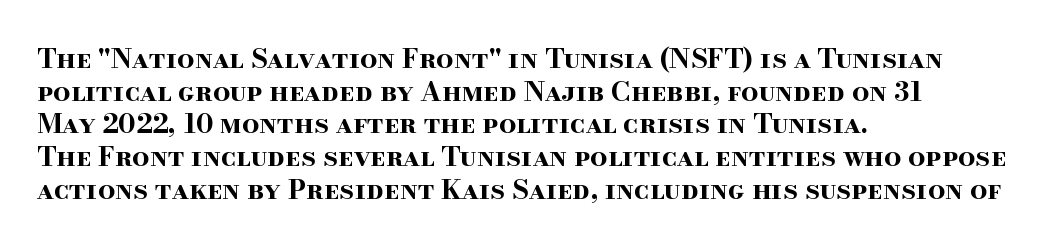
The image shows 27 px bold type, upright; set left-aligned, line spacing 1.21x, normal letter spacing, not underlined.
